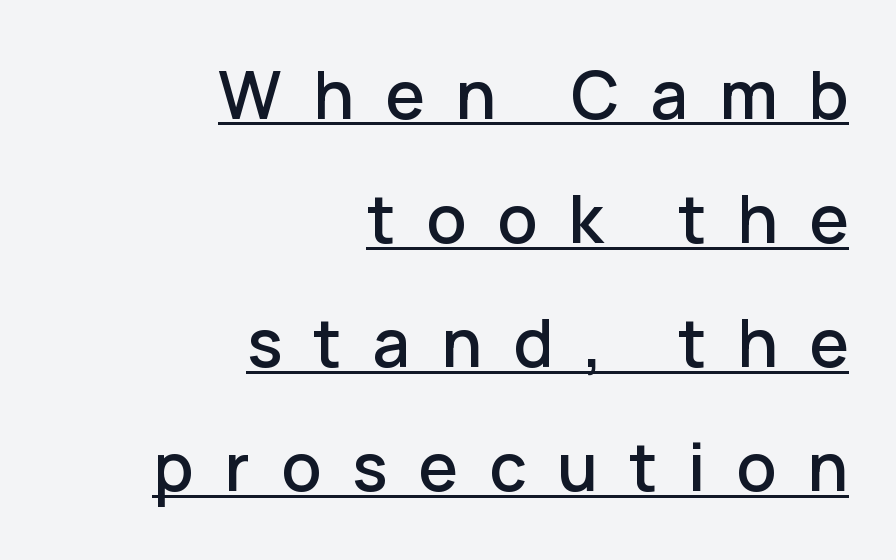
The passage shown is typed in a proportional face where columns would drift. Does the copy run flush right? Yes — the right margin is perfectly even. There is plenty of visible air inserted between adjacent glyphs. Does the lettering tilt? It doesn't — this is upright. You can tell from the bare stems that sans-serif type was used.
